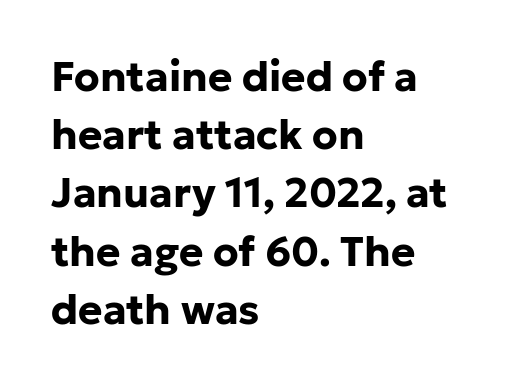
Quick note: underline off. Teacher's note: observe the even left margin — that is flush-left alignment. The sample has been set heavy, in full bold. The font family rendered here belongs to the sans-serif group.
